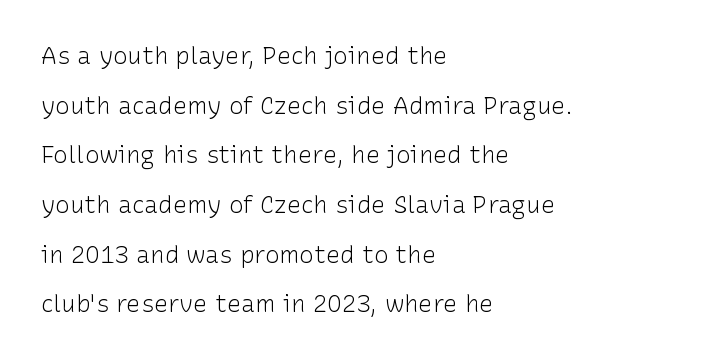
Q: Is the text bold? A: No.
Q: Is the text italic (slanted)? A: No, it is upright.
Q: Is the text underlined? A: No.
Q: How is the paragraph aligned? A: Left-aligned.
Q: Is the spacing between letters normal or unusually wide? A: Normal.
Q: Is the spacing between lines tight, normal or loose? A: Loose.
